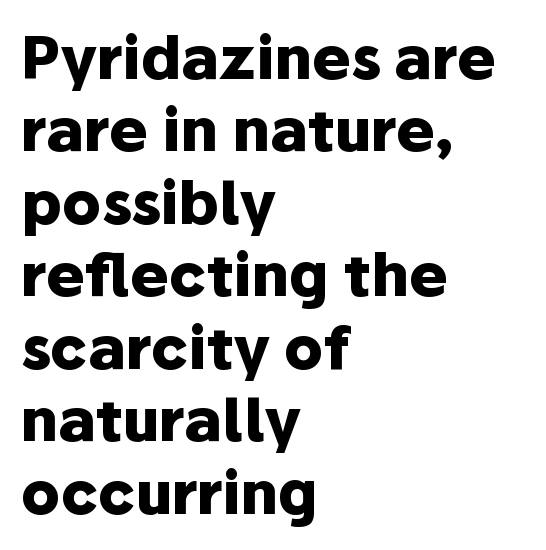
Q: Is the text bold? A: Yes.
Q: Is the text italic (slanted)? A: No, it is upright.
Q: Is the typeface a serif or a sans-serif typeface? A: Sans-serif.
Q: Is the text underlined? A: No.
Q: How is the paragraph aligned? A: Left-aligned.
Q: Is the spacing between letters normal or unusually wide? A: Normal.
Q: Is the spacing between lines tight, normal or loose? A: Normal.
Q: Width (condensed, normal, or wide)? A: Normal.
Q: Stroke contrast? A: Low.
Q: x-height? A: Medium.
Q: Monospaced? A: No.
